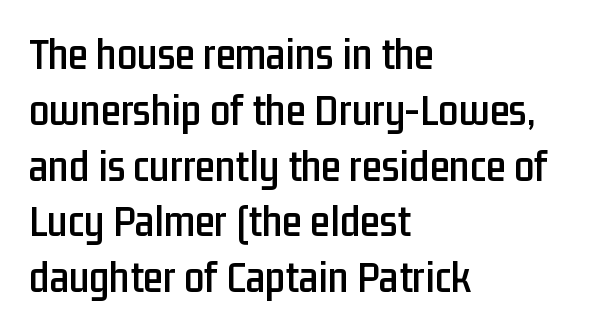
The letters sit at their default tracking, neither squeezed nor spread. The lettering holds an erect, upright posture throughout. The ragged edge is on the right, which tells us the setting is flush left. The glyphs are unaccompanied by any horizontal stroke below them. The passage shown is typed in a proportional face where columns would drift. Look at the bottom of the vertical strokes: they stop flat, with no serifs.
